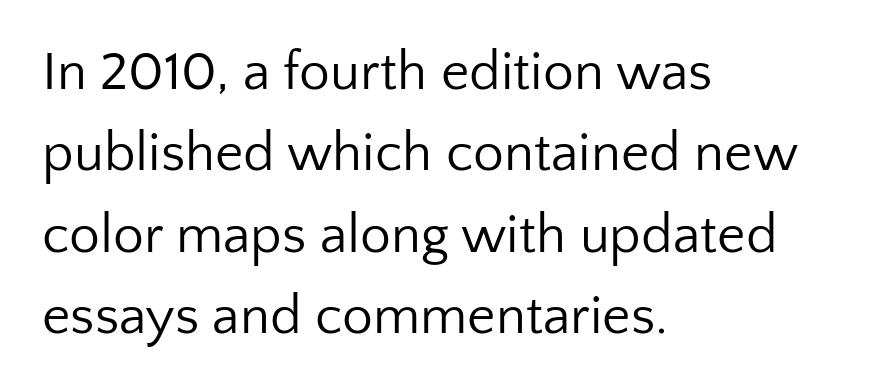
The image shows 55 px regular-weight sans-serif type, upright; set left-aligned, normal line spacing (1.48x), normal letter spacing, not underlined; low stroke contrast and a medium x-height.
